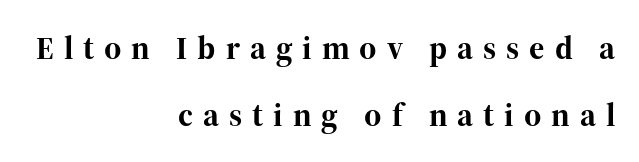
This is serif lettering, the kind often seen in printed books. Character widths vary here, with narrow letters taking less room than wide ones. Descenders hang freely into open space. The axis of the letterforms is exactly vertical. Caption: expanded tracking, letters set apart. Quick note: interline space is abundant.
